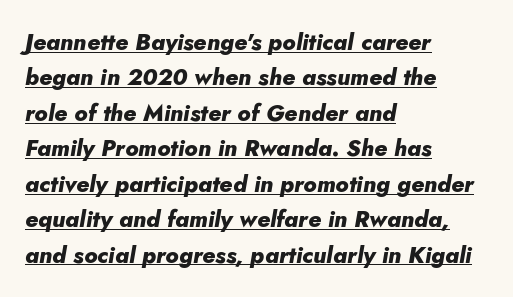
{"italic": "yes", "lean": "right", "slant_degrees": 5, "bold": "yes", "underline": "yes", "align": "left", "line_spacing": "normal", "line_spacing_ratio": 1.54, "letter_spacing": "normal", "letter_spacing_em": 0.0, "glyph_px": 23}
